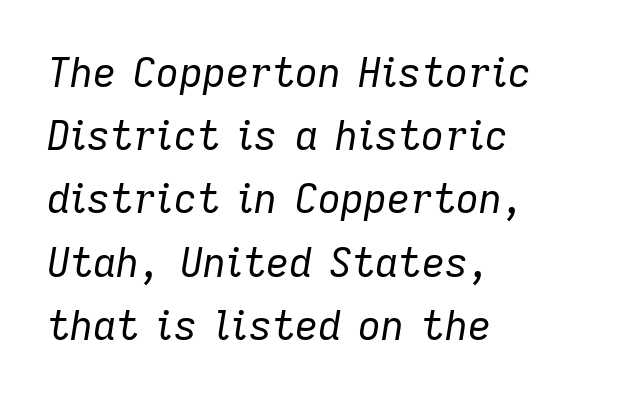
Q: Is the text bold? A: No.
Q: Is the text italic (slanted)? A: Yes, it leans right by about 9 degrees.
Q: Is the text underlined? A: No.
Q: How is the paragraph aligned? A: Left-aligned.
Q: Is the spacing between letters normal or unusually wide? A: Normal.
Q: Is the spacing between lines tight, normal or loose? A: Normal.
Q: Width (condensed, normal, or wide)? A: Normal.
Q: Stroke contrast? A: Low.
Q: x-height? A: Medium.
Q: Monospaced? A: No.
